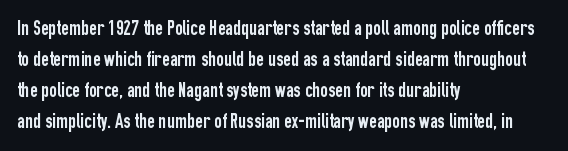
Does the copy run flush right? No — it runs flush left. The specimen reads as upright at a glance. Between one letter and the next there's only the usual sliver of space. The designer left line spacing at the default.
